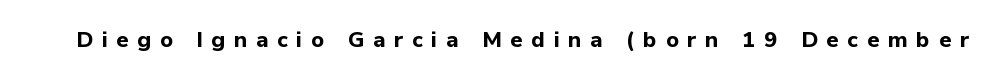
Q: Is the text bold? A: Yes.
Q: Is the text italic (slanted)? A: No, it is upright.
Q: Is the text underlined? A: No.
Q: Is the spacing between letters normal or unusually wide? A: Unusually wide.
